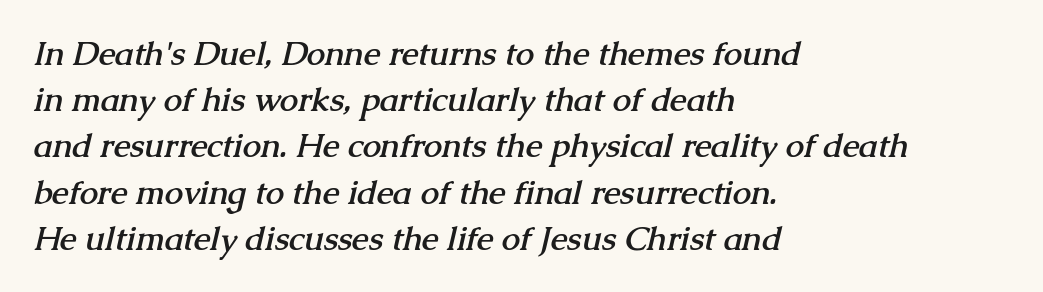
The image shows 33 px semibold serif type; set left-aligned, normal line spacing (1.4x), normal letter spacing, not underlined; medium stroke contrast and a medium x-height.
